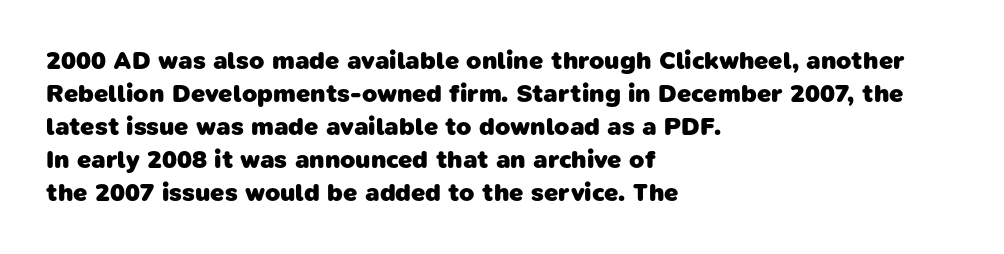
The words here are not underlined. The passage shown is emphatically bold. The line-height multiplier appears to be the usual default. The passage is arranged the way most books set body copy — flush left. No extra tracking has been applied to these lines.
